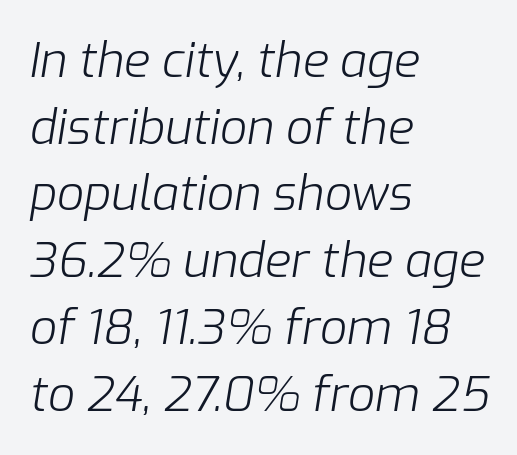
The image shows 48 px light type, italic (leaning right); set left-aligned, normal line spacing (1.39x), normal letter spacing, not underlined; low stroke contrast and a medium x-height.
